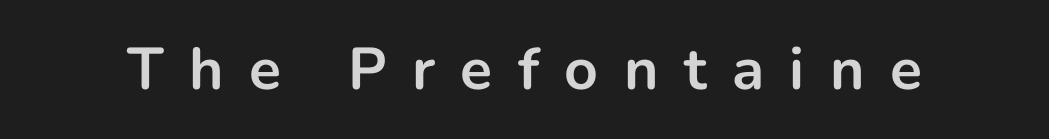
This is heavy type, rendered in bold. A typesetter would call this proportional, since set widths differ per character. Honestly, there is no underline to notice here at all. This rendering widens character spacing well past its baseline value. The letters stand upright; this is a roman face. These lines are composed in type without serifs.
